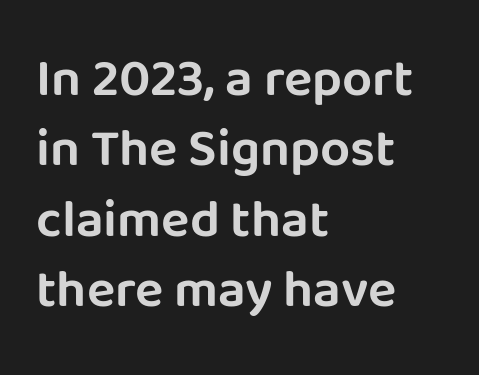
Style check: upright. The letters advance in unequal steps, a hallmark of proportional type. This sample is left-justified, so line endings fall wherever the words run out. In terms of letterspacing, this is plain default setting.
